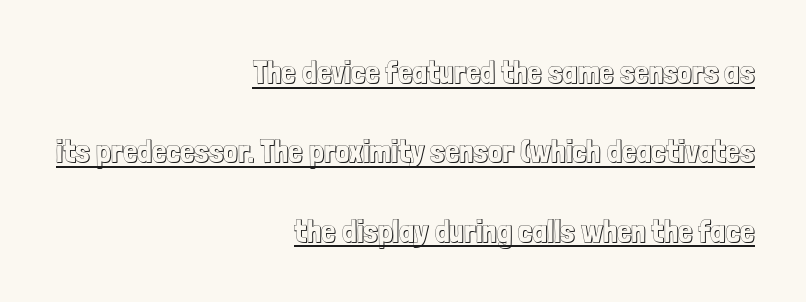
The image shows 32 px condensed type, upright; set right-aligned, loose line spacing (2.48x), normal letter spacing, underlined; a medium x-height.
